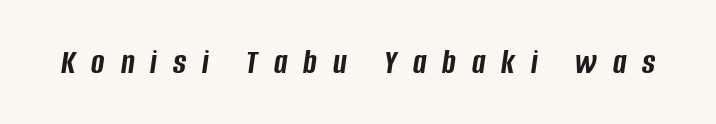
Q: Is the text bold? A: Yes.
Q: Is the text italic (slanted)? A: Yes, it leans right by about 8 degrees.
Q: Is the text underlined? A: No.
Q: Is the spacing between letters normal or unusually wide? A: Unusually wide.
Q: Width (condensed, normal, or wide)? A: Condensed.
Q: Stroke contrast? A: Low.
Q: x-height? A: Large.
Q: Monospaced? A: No.
